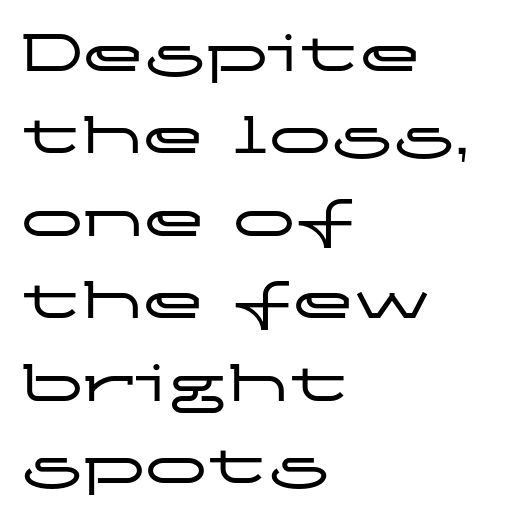
{"serif": "no", "italic": "no", "width": "wide", "stroke_contrast": "low", "x_height": "medium", "monospaced": "no", "underline": "no", "align": "left", "line_spacing": "normal", "line_spacing_ratio": 1.33, "letter_spacing": "normal", "letter_spacing_em": 0.0, "glyph_px": 62}
